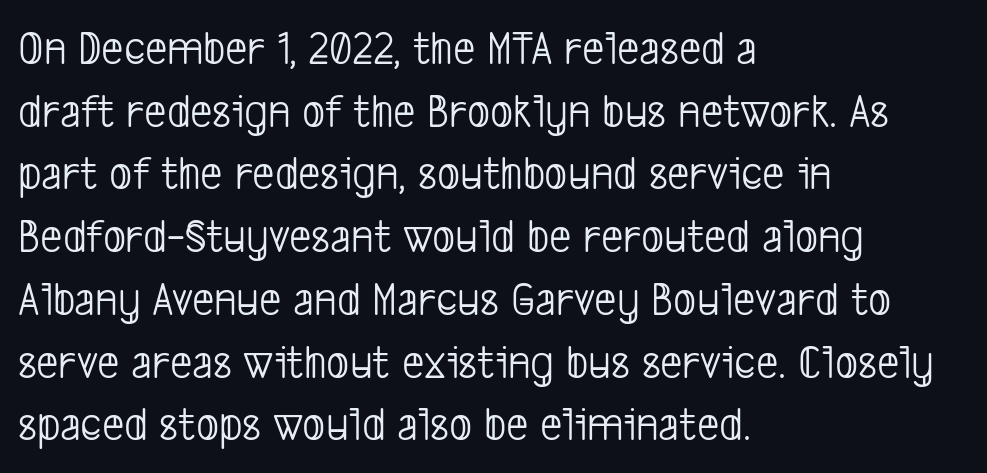
Q: Is the text bold? A: No.
Q: Is the typeface a serif or a sans-serif typeface? A: Sans-serif.
Q: Is the text underlined? A: No.
Q: How is the paragraph aligned? A: Left-aligned.
Q: Is the spacing between letters normal or unusually wide? A: Normal.
Q: Is the spacing between lines tight, normal or loose? A: Normal.
Q: Width (condensed, normal, or wide)? A: Condensed.
Q: Stroke contrast? A: Low.
Q: x-height? A: Medium.
Q: Monospaced? A: No.
